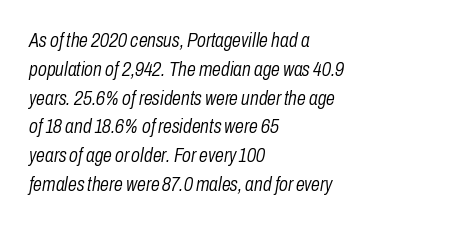
The image shows 20 px text type, italic (leaning right); set left-aligned, normal line spacing (1.44x), normal letter spacing, not underlined.
